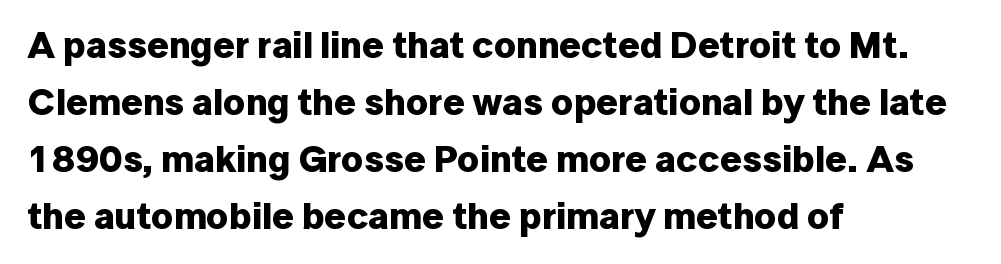
Q: Is the text bold? A: Yes.
Q: Is the text italic (slanted)? A: No, it is upright.
Q: Is the typeface a serif or a sans-serif typeface? A: Sans-serif.
Q: Is the text underlined? A: No.
Q: How is the paragraph aligned? A: Left-aligned.
Q: Is the spacing between letters normal or unusually wide? A: Normal.
Q: Is the spacing between lines tight, normal or loose? A: Normal.
Q: Width (condensed, normal, or wide)? A: Normal.
Q: Stroke contrast? A: Low.
Q: x-height? A: Medium.
Q: Monospaced? A: No.
